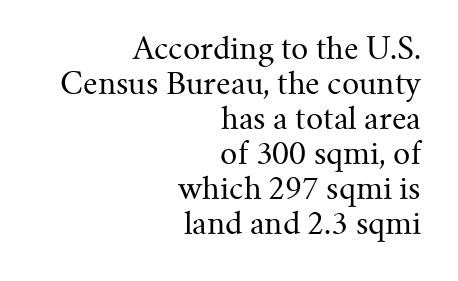
The image shows 30 px regular-weight serif type, upright; set right-aligned, line spacing 1.17x, normal letter spacing, not underlined; medium stroke contrast and a small x-height.
